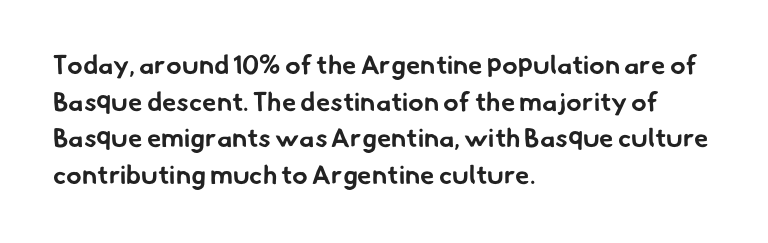
Quick note: interline space is typical. This rendering leaves character spacing at its baseline value. The characters look thick and weighty, a clear bold. The foot of each line stays bare and open. This sample is left-justified, so line endings fall wherever the words run out.
